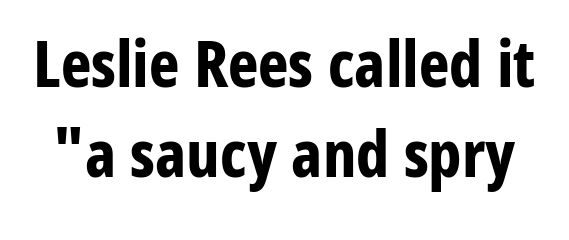
{"serif": "no", "italic": "no", "bold": "yes", "weight": "bold", "width": "condensed", "stroke_contrast": "low", "x_height": "medium", "monospaced": "no", "underline": "no", "line_spacing": "normal", "line_spacing_ratio": 1.39, "letter_spacing": "normal", "letter_spacing_em": 0.0, "glyph_px": 65}
